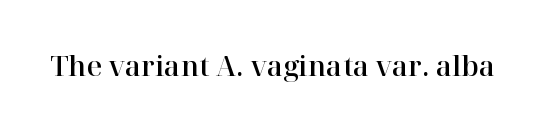
Q: Is the text italic (slanted)? A: No, it is upright.
Q: Is the text underlined? A: No.
Q: Is the spacing between letters normal or unusually wide? A: Normal.
